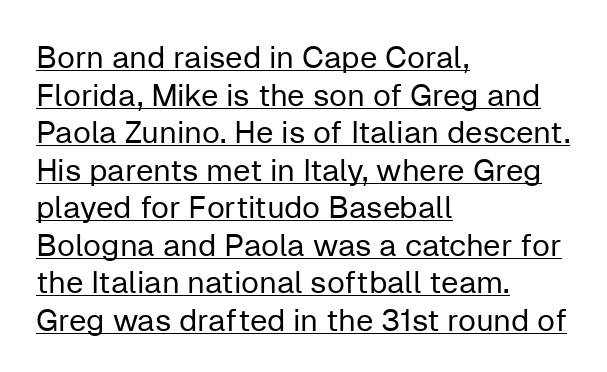
The image shows 31 px regular-weight sans-serif type, upright; set left-aligned, line spacing 1.21x, normal letter spacing, underlined; low stroke contrast and a medium x-height.
